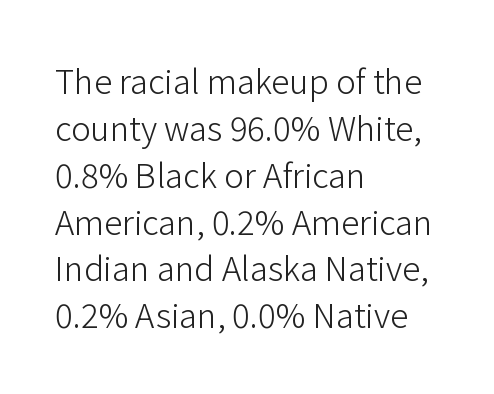
{"serif": "no", "italic": "no", "bold": "no", "weight": "light", "width": "normal", "stroke_contrast": "low", "x_height": "medium", "monospaced": "no", "underline": "no", "align": "left", "line_spacing": "normal", "line_spacing_ratio": 1.42, "letter_spacing": "normal", "letter_spacing_em": 0.0, "glyph_px": 33}
